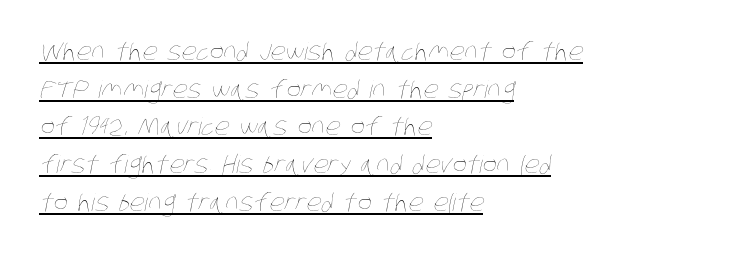
Somebody hit Ctrl+U on this one — the words are underlined. The strokes are not fattened; the text isn't bold. Summary of vertical rhythm: regular, with standard interline spacing. The rendering keeps characters at their native spacing.
